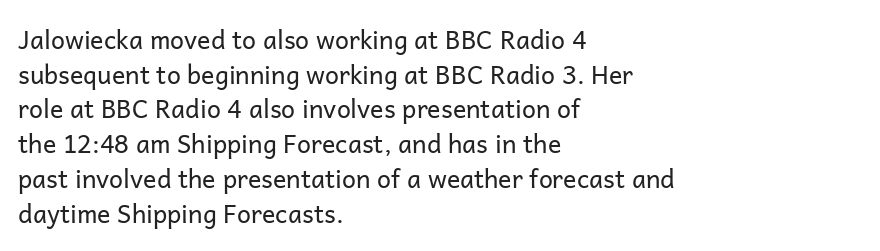
The letters stand straight up with perfectly vertical stems. The typesetter chose a ragged-right arrangement here. What's the leading like? Ordinary, nothing unusual. Nothing unusual about the tracking: characters are spaced as the font intends. Is the stroke heavy? The answer is a plain regular-or-lighter.
